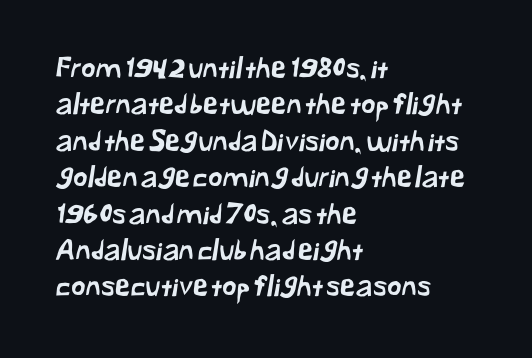
{"serif": "no", "width": "normal", "stroke_contrast": "low", "x_height": "medium", "monospaced": "no", "underline": "no", "align": "left", "line_spacing": "normal", "line_spacing_ratio": 1.3, "letter_spacing": "normal", "letter_spacing_em": 0.0, "glyph_px": 28}
